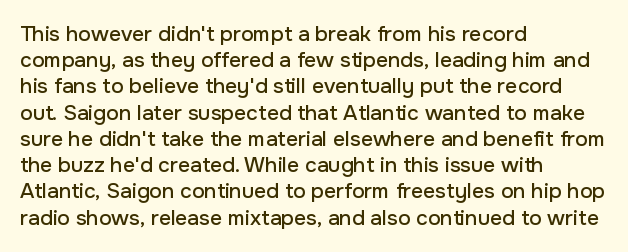
{"italic": "no", "underline": "no", "align": "left", "line_spacing": "normal", "line_spacing_ratio": 1.25, "letter_spacing": "normal", "letter_spacing_em": 0.0, "glyph_px": 21}
